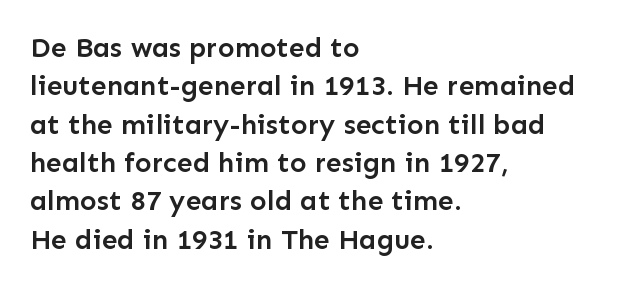
The image shows 28 px semibold sans-serif type, upright; set left-aligned, normal line spacing (1.37x), normal letter spacing, not underlined; low stroke contrast and a medium x-height.
